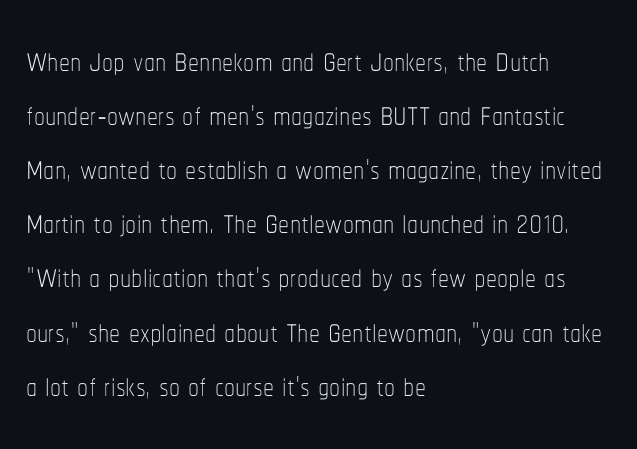
Proportional: the letters do not fall into vertical columns. The passage shown is not underscored anywhere. These lines keep a tight, regular rhythm from letter to letter. A roman cut, with each character standing at attention.
